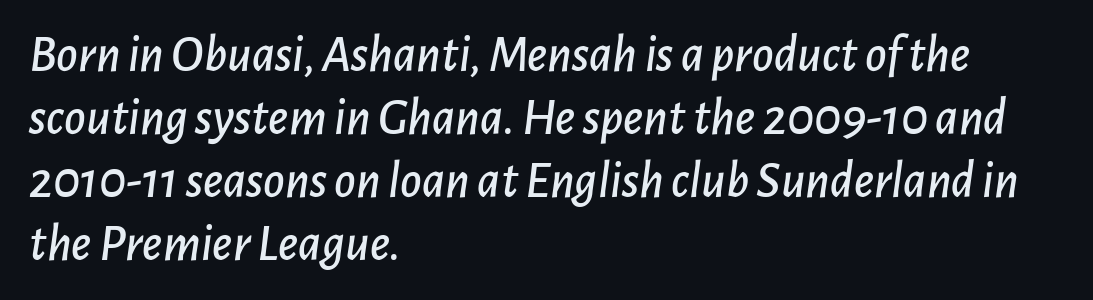
{"italic": "yes", "lean": "right", "slant_degrees": 7, "width": "normal", "stroke_contrast": "low", "x_height": "medium", "monospaced": "no", "underline": "no", "align": "left", "line_spacing_ratio": 1.21, "letter_spacing": "normal", "letter_spacing_em": 0.0, "glyph_px": 52}
